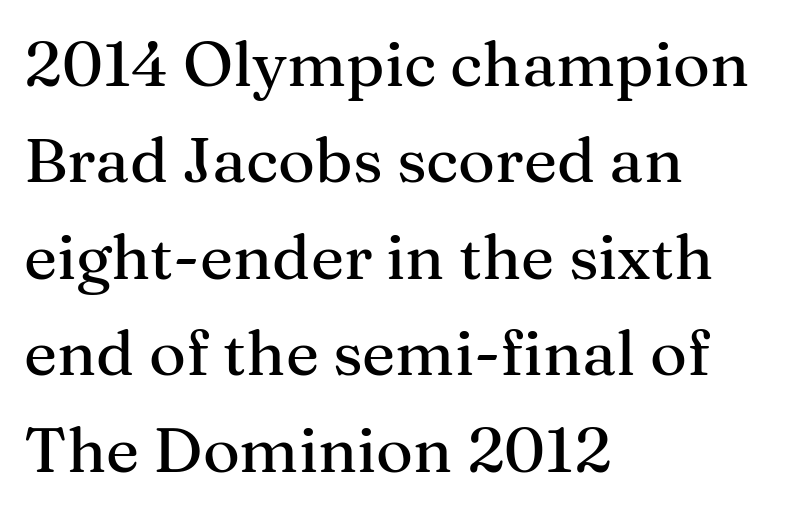
What stands out about the letter spacing? Nothing — it is the standard amount. Check where the strokes stop: tiny serifs finish them off. This sample uses an upright cut, with every glyph sitting square on the baseline. Honestly, the row spacing looks completely unremarkable. Teacher's note: observe the even left margin — that is flush-left alignment.
